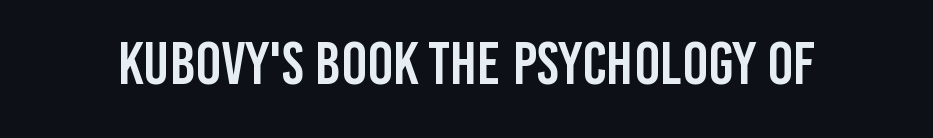
A typesetter would call this proportional, since set widths differ per character. Compared with typical body copy, the letter spacing here is the same. No italicization has been applied; the sample stays upright. The string is rendered with underlining switched off. Check where the strokes stop: nothing finishes them off — pure sans.
